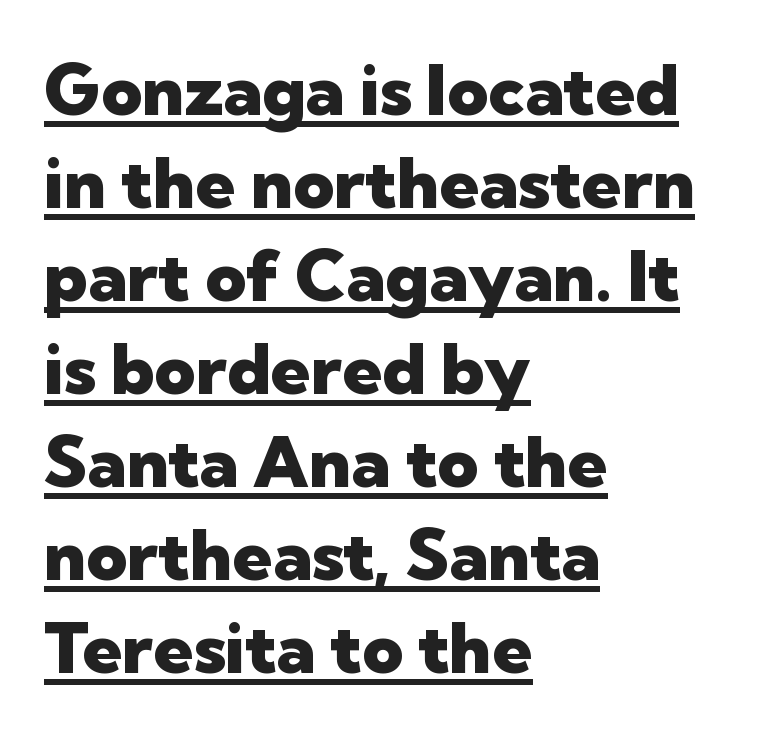
{"serif": "no", "italic": "no", "bold": "yes", "weight": "heavy", "width": "normal", "stroke_contrast": "low", "x_height": "medium", "monospaced": "no", "underline": "yes", "align": "left", "line_spacing": "normal", "line_spacing_ratio": 1.31, "letter_spacing": "normal", "letter_spacing_em": 0.0, "glyph_px": 71}
